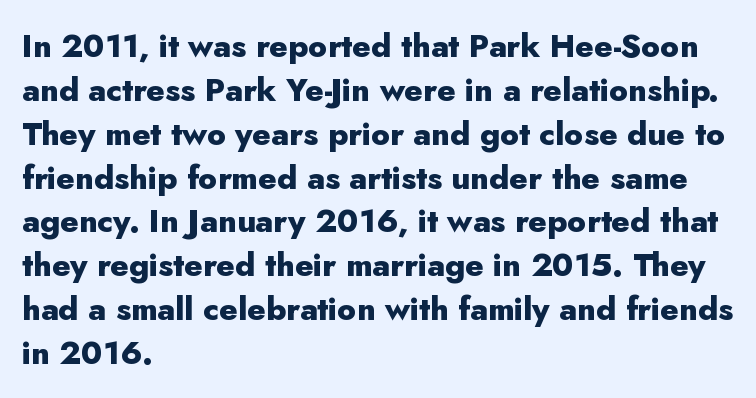
{"serif": "no", "italic": "no", "bold": "yes", "weight": "heavy", "width": "normal", "stroke_contrast": "low", "x_height": "small", "monospaced": "no", "underline": "no", "align": "left", "line_spacing": "normal", "line_spacing_ratio": 1.37, "letter_spacing": "normal", "letter_spacing_em": 0.0, "glyph_px": 32}
